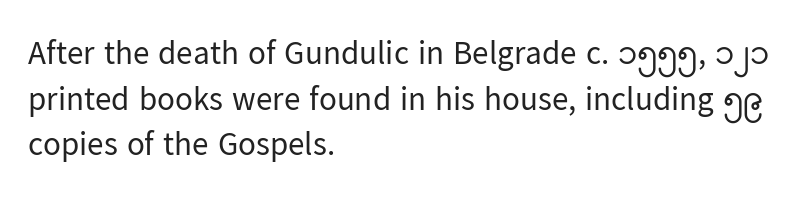
Observe the absence of serifs on each vertical stroke in this sample. These lines are rendered in a variable-pitch font. Rows of type keep a routine distance in the vertical direction. Stems here are at most as thick as an everyday book face. Every character sits straight up, as roman type does.
